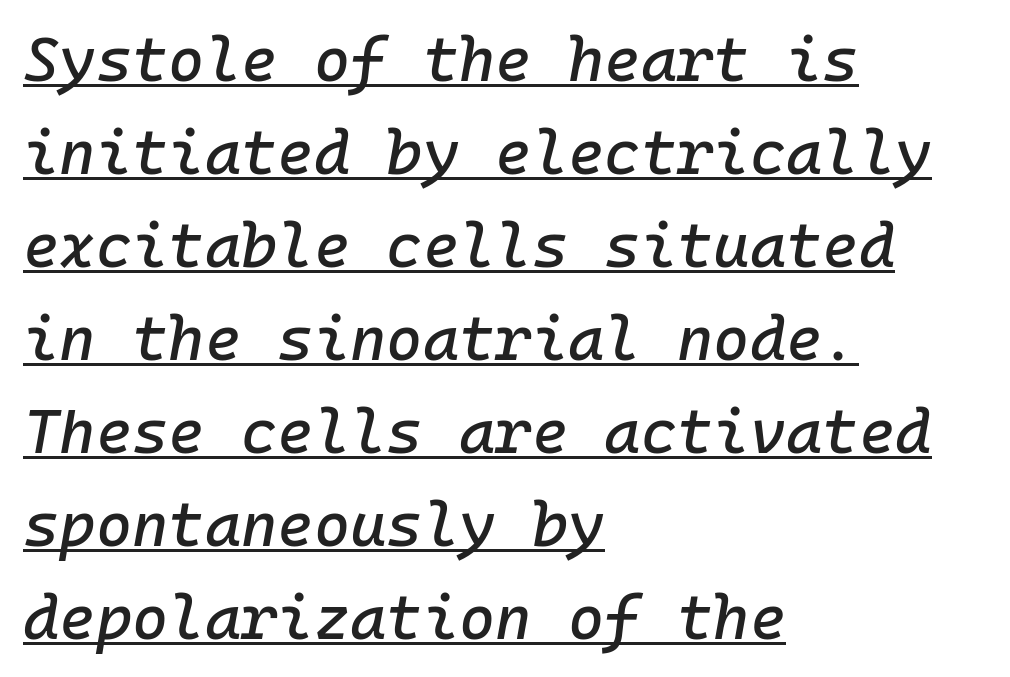
{"italic": "yes", "lean": "right", "slant_degrees": 10, "width": "normal", "stroke_contrast": "low", "x_height": "medium", "monospaced": "yes", "underline": "yes", "align": "left", "line_spacing": "normal", "line_spacing_ratio": 1.5, "letter_spacing": "normal", "letter_spacing_em": 0.0, "glyph_px": 62}
